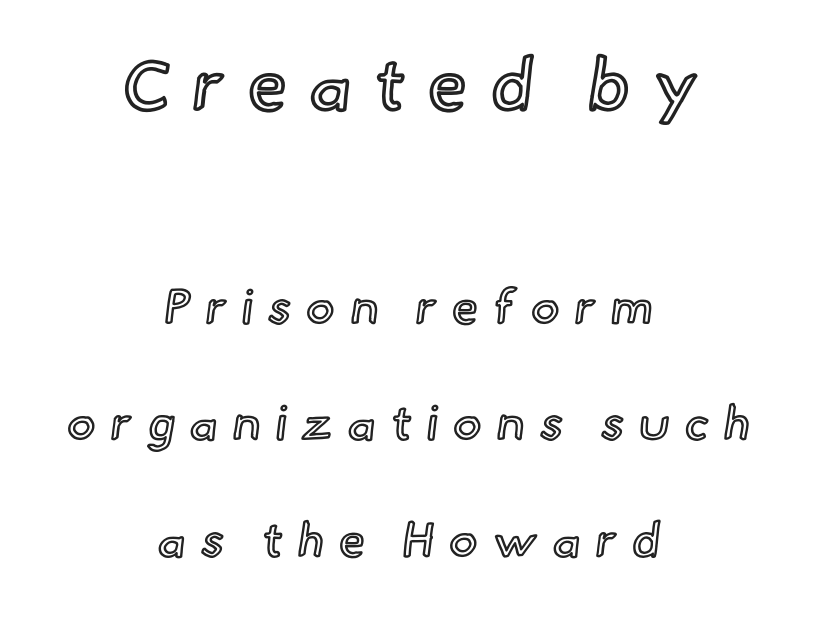
Q: Is the text italic (slanted)? A: Yes.
Q: Is the text underlined? A: No.
Q: How is the paragraph aligned? A: Centered.
Q: Is the spacing between letters normal or unusually wide? A: Unusually wide.
Q: Is the spacing between lines tight, normal or loose? A: Loose.
Q: Which block of text is set in a larger size, the first (top) or the second (bottom)? A: The first (top) one.
Q: Width (condensed, normal, or wide)? A: Normal.
Q: x-height? A: Small.
Q: Monospaced? A: No.
